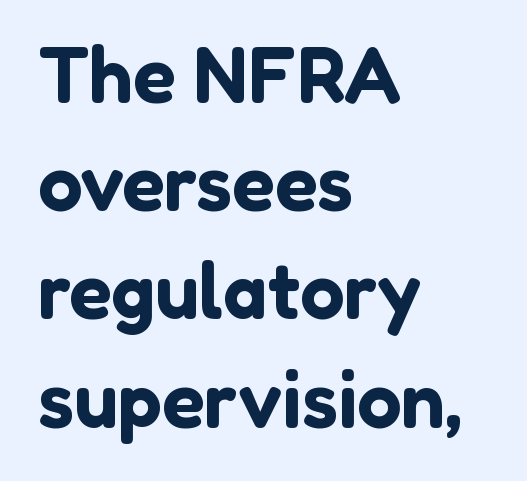
{"serif": "no", "italic": "no", "width": "normal", "stroke_contrast": "low", "x_height": "medium", "monospaced": "no", "underline": "no", "align": "left", "line_spacing": "normal", "line_spacing_ratio": 1.37, "letter_spacing": "normal", "letter_spacing_em": 0.0, "glyph_px": 79}
